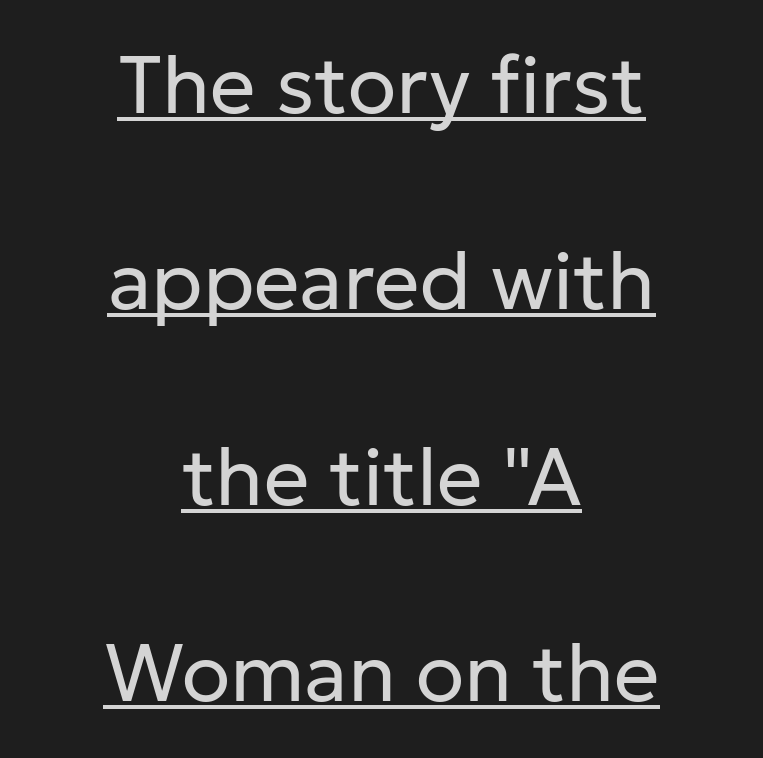
The weight tops out at a normal text grade. You could call the tracking neutral — neither tight nor loose. You could not count columns in this text — the font is proportionally spaced. Caption: lettering with a line underneath. Check where the strokes stop: nothing finishes them off — pure sans.
